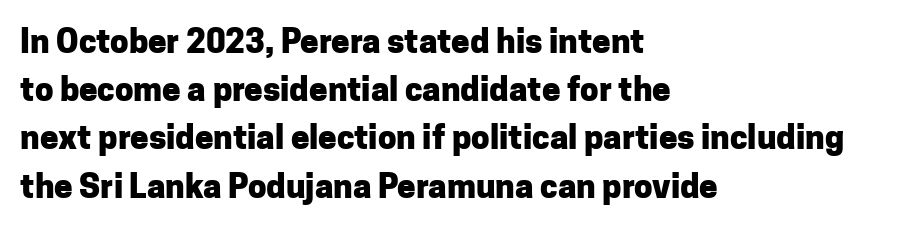
Q: Is the text bold? A: Yes.
Q: Is the text italic (slanted)? A: No, it is upright.
Q: Is the typeface a serif or a sans-serif typeface? A: Sans-serif.
Q: Is the text underlined? A: No.
Q: How is the paragraph aligned? A: Left-aligned.
Q: Is the spacing between letters normal or unusually wide? A: Normal.
Q: Is the spacing between lines tight, normal or loose? A: Normal.
Q: Width (condensed, normal, or wide)? A: Normal.
Q: Stroke contrast? A: Low.
Q: x-height? A: Medium.
Q: Monospaced? A: No.
